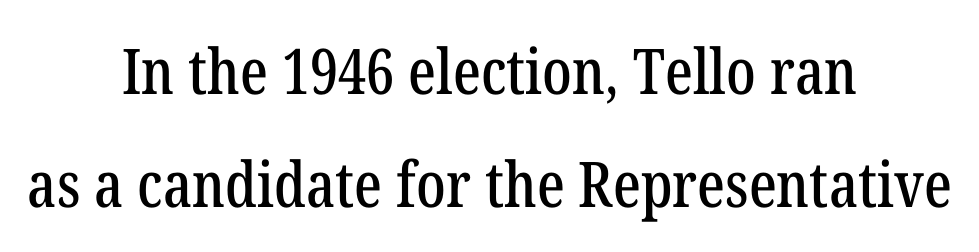
{"serif": "yes", "italic": "no", "width": "condensed", "stroke_contrast": "low", "x_height": "medium", "monospaced": "no", "underline": "no", "align": "center", "line_spacing_ratio": 1.79, "letter_spacing": "normal", "letter_spacing_em": 0.0, "glyph_px": 63}
